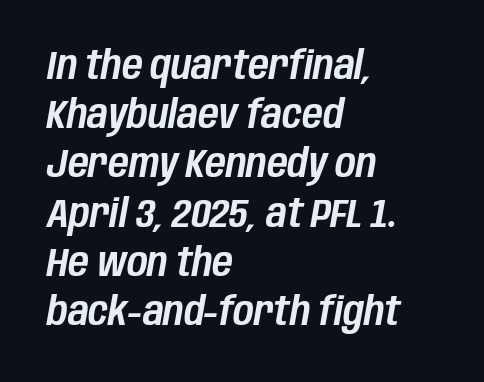
{"italic": "yes", "lean": "right", "slant_degrees": 10, "width": "condensed", "stroke_contrast": "low", "x_height": "large", "monospaced": "no", "underline": "no", "align": "left", "line_spacing_ratio": 1.23, "letter_spacing": "normal", "letter_spacing_em": 0.0, "glyph_px": 40}
